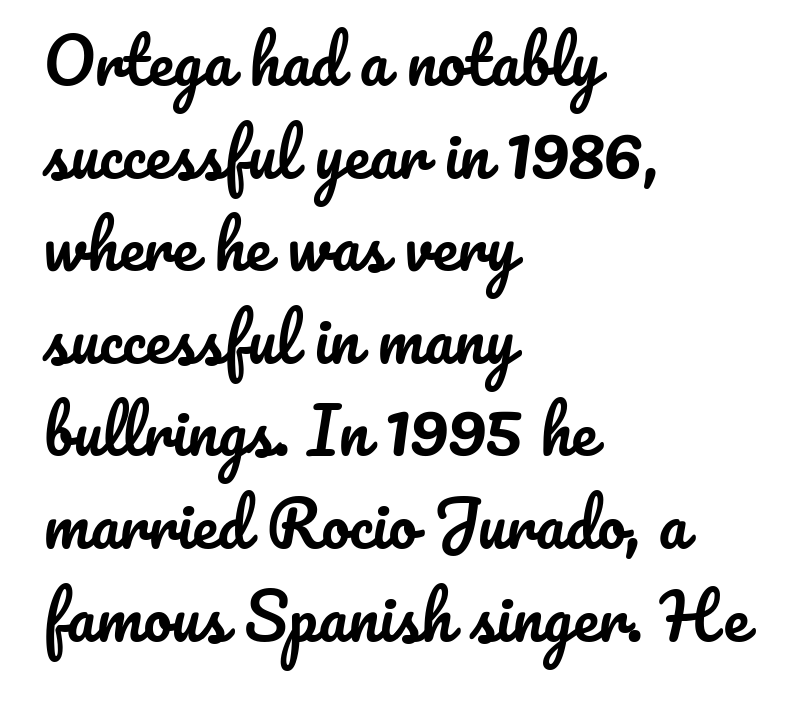
Q: Is the text italic (slanted)? A: Yes.
Q: Is the text underlined? A: No.
Q: How is the paragraph aligned? A: Left-aligned.
Q: Is the spacing between letters normal or unusually wide? A: Normal.
Q: Is the spacing between lines tight, normal or loose? A: Normal.
Q: Width (condensed, normal, or wide)? A: Normal.
Q: Stroke contrast? A: Low.
Q: x-height? A: Small.
Q: Monospaced? A: No.
